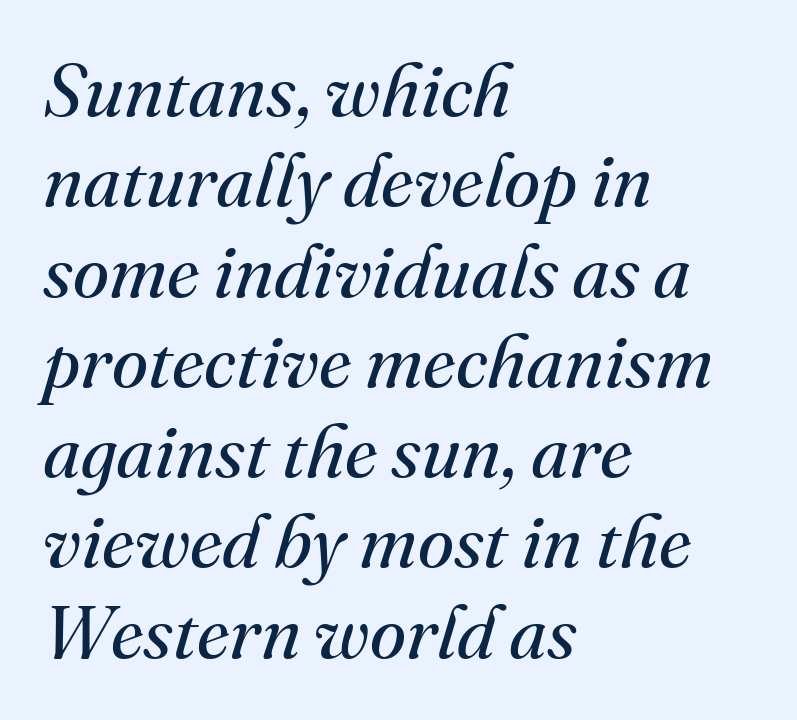
Posture: slanted. Heaviness? Minimal to ordinary, like unemphasized prose. Does the copy run flush right? No — it runs flush left. These lines are rendered in a variable-pitch font. The tracking reads as untouched default to a designer's eye. Is this a sans? No — the strokes have serifs.
